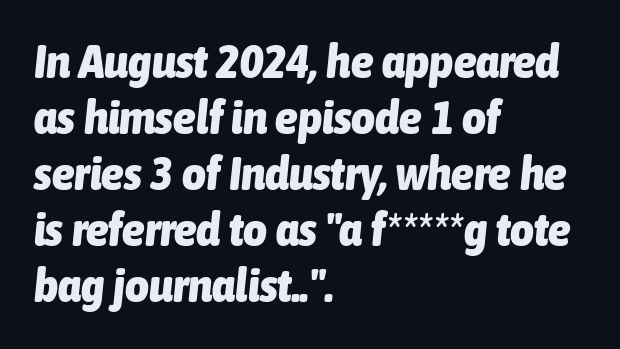
The image shows 46 px heavy, condensed type, italic (leaning right); set left-aligned, line spacing 1.22x, normal letter spacing, not underlined; low stroke contrast and a medium x-height.
